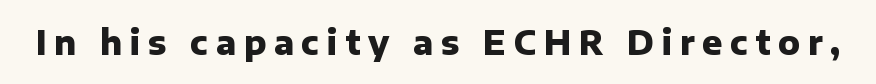
The image shows 33 px heavy sans-serif type, upright; set unusually wide letter spacing (+0.23 em), not underlined; low stroke contrast and a medium x-height.
